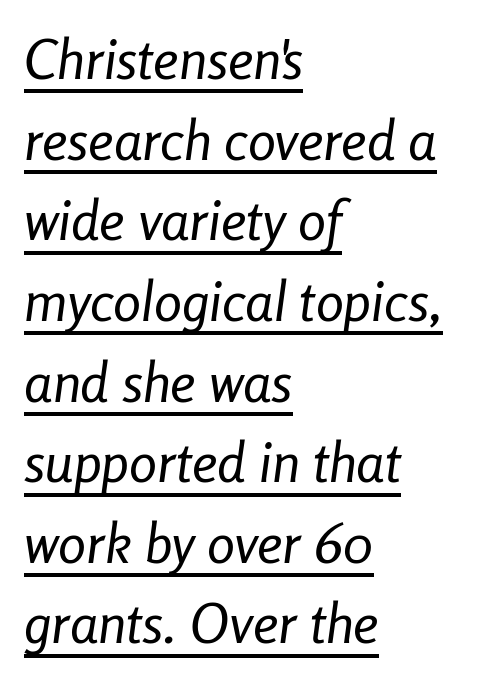
Is this a fixed-width face? No — the glyphs have proportional, varying widths. The rag falls on the right side of this text block. In designer terms, the underline attribute is active on this setting. The rendering applies a slant to the glyphs.
